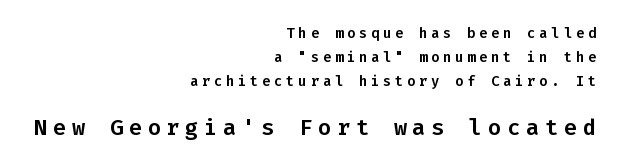
Q: Is the text italic (slanted)? A: No, it is upright.
Q: Is the text underlined? A: No.
Q: How is the paragraph aligned? A: Right-aligned.
Q: Is the spacing between letters normal or unusually wide? A: Unusually wide.
Q: Which block of text is set in a larger size, the first (top) or the second (bottom)? A: The second (bottom) one.
